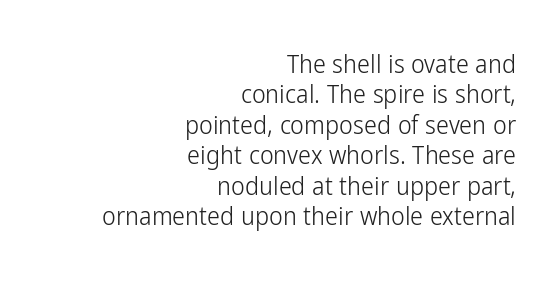
The horizontal fit of the characters is conventional and even. No word sits above an underline. Italic? Not at all — the glyphs are vertical. The ragged edge is on the left, which tells us the setting is flush right.
